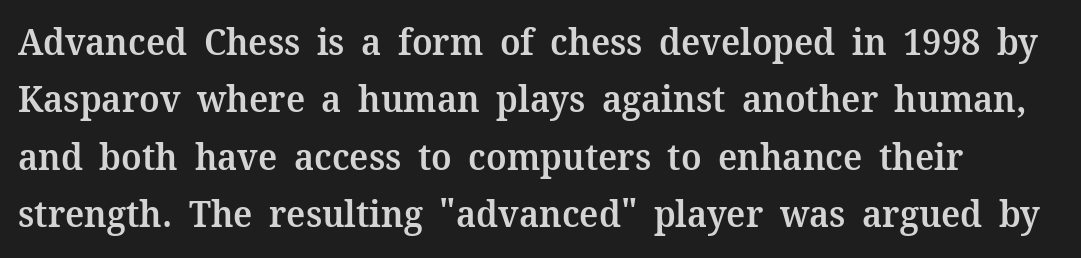
{"serif": "yes", "italic": "no", "bold": "semi", "weight": "semibold", "width": "normal", "stroke_contrast": "medium", "x_height": "medium", "monospaced": "no", "underline": "no", "line_spacing": "normal", "line_spacing_ratio": 1.55, "letter_spacing": "normal", "letter_spacing_em": 0.0, "glyph_px": 37}
